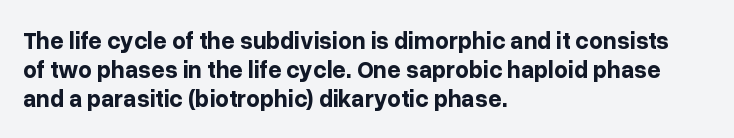
Q: Is the text bold? A: Yes.
Q: Is the text italic (slanted)? A: No, it is upright.
Q: Is the text underlined? A: No.
Q: How is the paragraph aligned? A: Left-aligned.
Q: Is the spacing between letters normal or unusually wide? A: Normal.
